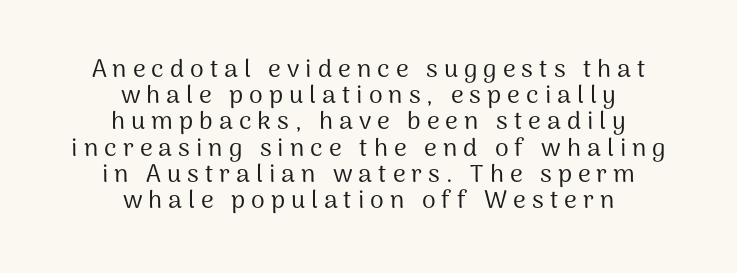
Q: Is the text bold? A: No.
Q: Is the text italic (slanted)? A: No, it is upright.
Q: Is the text underlined? A: No.
Q: How is the paragraph aligned? A: Centered.
Q: Is the spacing between letters normal or unusually wide? A: Unusually wide.
Q: Is the spacing between lines tight, normal or loose? A: Tight.
